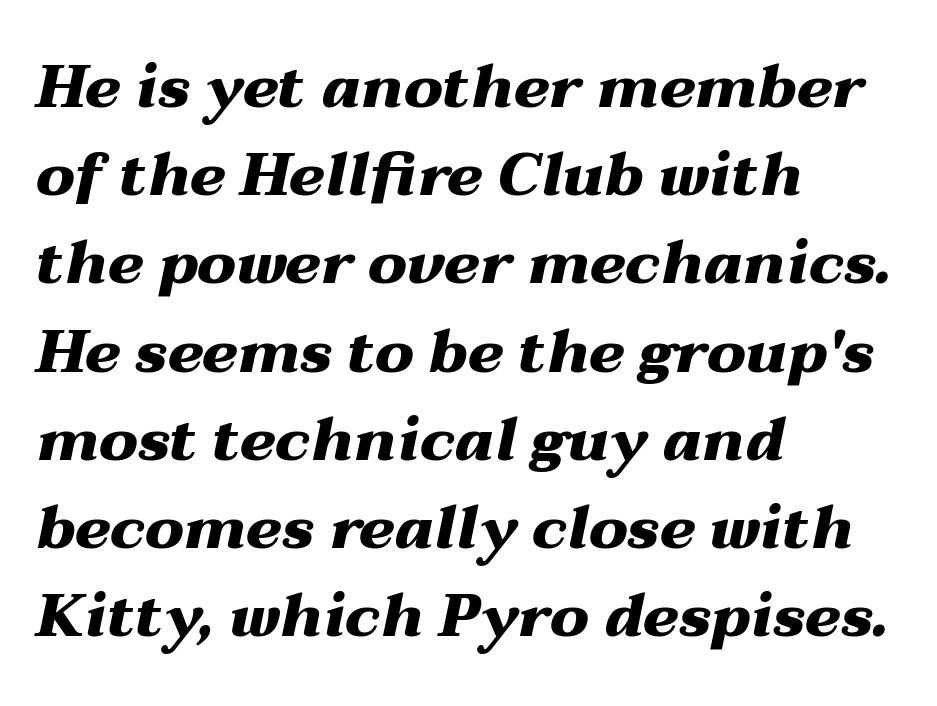
The specimen reads as italic at a glance. How would I describe the line gaps? Plain and ordinary. You could call the tracking neutral — neither tight nor loose. Varying glyph widths throughout — classic text-font behaviour. On the weight axis this lands at bold, roughly 700. Each line starts at the same left margin while the right side varies.
